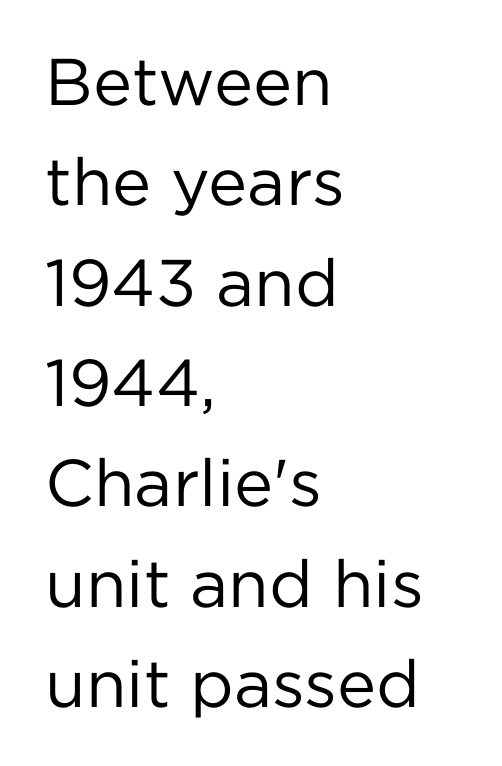
Do the characters align in a grid? No, the font is proportional. Posture: upright roman. Font category for this specimen: sans-serif. Default kerning and tracking; the words read as compact shapes.
